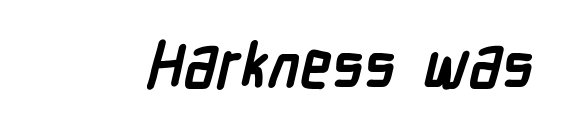
{"serif": "no", "bold": "yes", "weight": "semibold", "width": "condensed", "stroke_contrast": "low", "x_height": "medium", "monospaced": "no", "underline": "no", "letter_spacing": "normal", "letter_spacing_em": 0.0, "glyph_px": 63}
